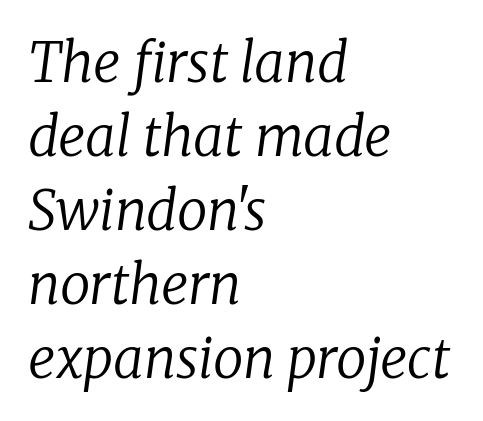
{"serif": "yes", "italic": "yes", "lean": "right", "slant_degrees": 8, "bold": "no", "weight": "regular", "width": "normal", "stroke_contrast": "low", "x_height": "medium", "monospaced": "no", "underline": "no", "align": "left", "line_spacing": "normal", "line_spacing_ratio": 1.37, "letter_spacing": "normal", "letter_spacing_em": 0.0, "glyph_px": 54}
